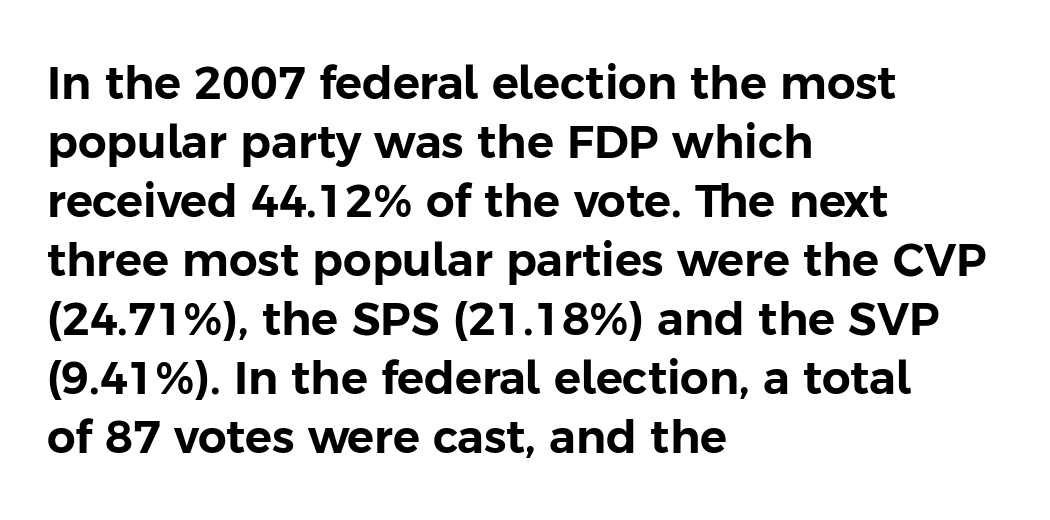
The image shows 45 px sans-serif type, upright; set left-aligned, normal line spacing (1.31x), normal letter spacing, not underlined; low stroke contrast and a medium x-height.
